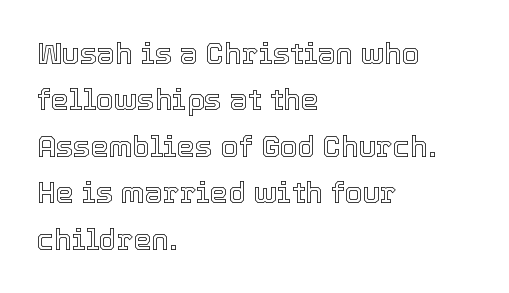
Q: Is the text italic (slanted)? A: No, it is upright.
Q: Is the text underlined? A: No.
Q: How is the paragraph aligned? A: Left-aligned.
Q: Is the spacing between letters normal or unusually wide? A: Normal.
Q: Is the spacing between lines tight, normal or loose? A: Normal.
Q: Width (condensed, normal, or wide)? A: Normal.
Q: x-height? A: Medium.
Q: Monospaced? A: No.
